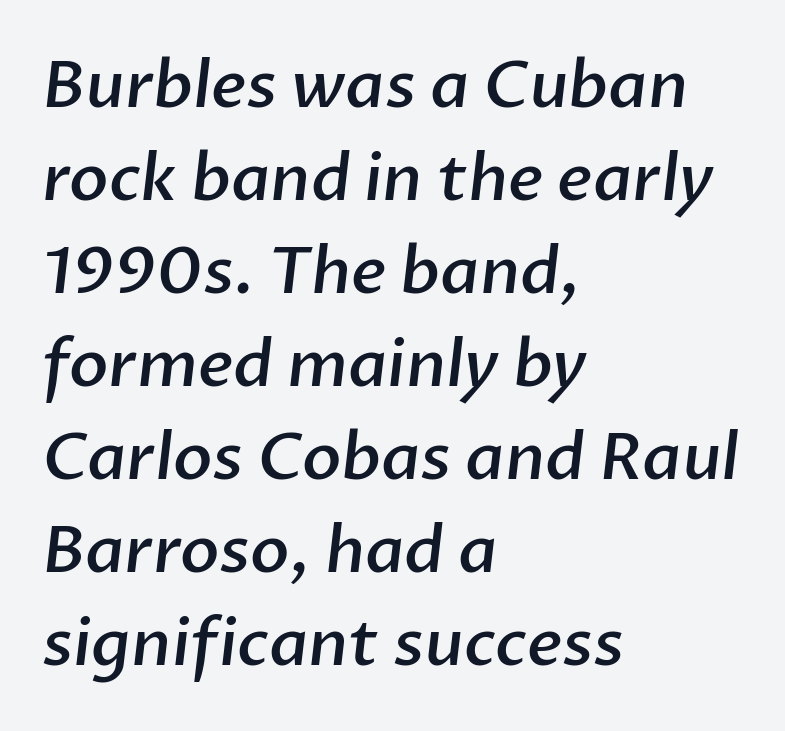
Q: Is the text bold? A: Semi-bold.
Q: Is the typeface a serif or a sans-serif typeface? A: Sans-serif.
Q: Is the text underlined? A: No.
Q: How is the paragraph aligned? A: Left-aligned.
Q: Is the spacing between letters normal or unusually wide? A: Normal.
Q: Is the spacing between lines tight, normal or loose? A: Normal.
Q: Width (condensed, normal, or wide)? A: Normal.
Q: Stroke contrast? A: Low.
Q: x-height? A: Medium.
Q: Monospaced? A: No.
